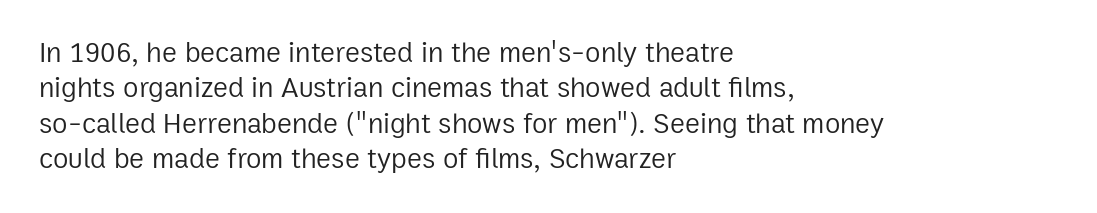
Each letter's strokes conclude bluntly, with no projecting serifs. Line starts are locked; line ends wander. This reads as an unemphasized weight, regular at the heaviest. Does extra space separate the letters? No, they use regular spacing.
